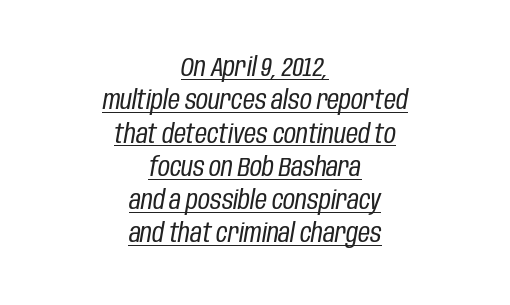
{"italic": "yes", "lean": "right", "slant_degrees": 10, "bold": "no", "underline": "yes", "align": "center", "line_spacing": "normal", "line_spacing_ratio": 1.28, "letter_spacing": "normal", "letter_spacing_em": 0.0, "glyph_px": 26}
